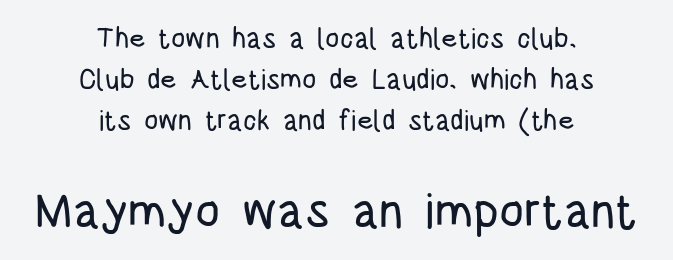
{"serif": "no", "italic": "no", "width": "condensed", "stroke_contrast": "low", "x_height": "large", "monospaced": "no", "underline": "no", "align": "center", "line_spacing": "normal", "line_spacing_ratio": 1.46, "letter_spacing": "normal", "letter_spacing_em": 0.0, "larger_block": "second", "size_ratio": 1.75, "glyph_px": 49}
